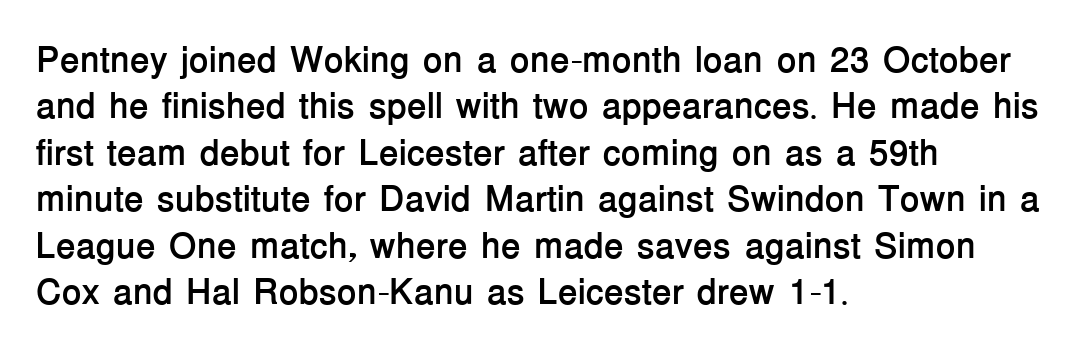
The image shows 36 px semibold sans-serif type, upright; set left-aligned, normal line spacing (1.29x), normal letter spacing, not underlined; low stroke contrast and a medium x-height.
